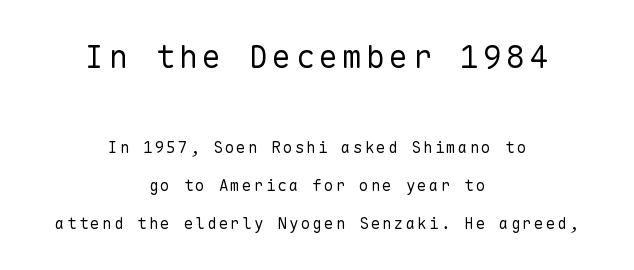
Q: Is the text bold? A: No.
Q: Is the text italic (slanted)? A: No, it is upright.
Q: Is the typeface a serif or a sans-serif typeface? A: Sans-serif.
Q: Is the text underlined? A: No.
Q: How is the paragraph aligned? A: Centered.
Q: Is the spacing between lines tight, normal or loose? A: Loose.
Q: Which block of text is set in a larger size, the first (top) or the second (bottom)? A: The first (top) one.
Q: Width (condensed, normal, or wide)? A: Normal.
Q: Stroke contrast? A: Low.
Q: x-height? A: Medium.
Q: Monospaced? A: Yes.
